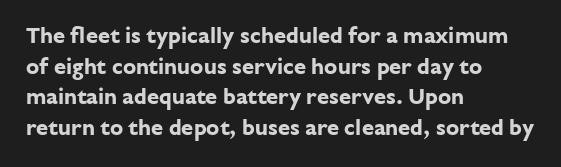
If you drew a line through each stem, it would be perfectly vertical. A normal amount of white space separates one row of letters from the next. Unmarked baselines from the first word to the last. Pretty heavy lettering here — definitely bold. The paragraph has a hard left edge and a soft right edge. These lines keep a tight, regular rhythm from letter to letter.
